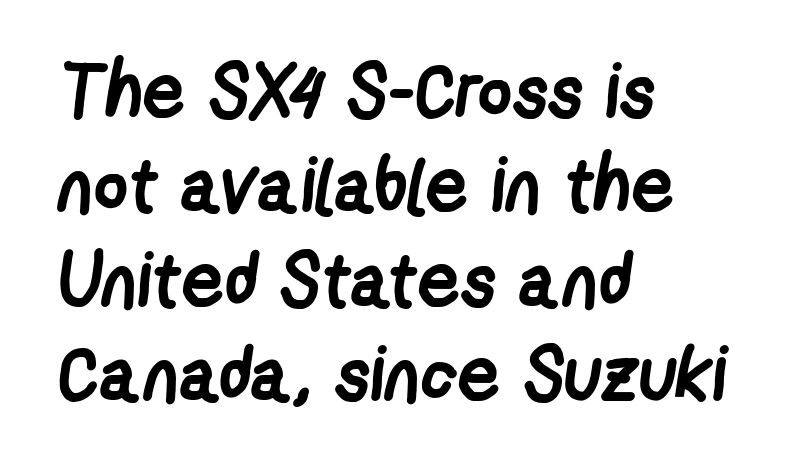
Q: Is the text bold? A: Yes.
Q: Is the typeface a serif or a sans-serif typeface? A: Sans-serif.
Q: Is the text underlined? A: No.
Q: How is the paragraph aligned? A: Left-aligned.
Q: Is the spacing between letters normal or unusually wide? A: Normal.
Q: Is the spacing between lines tight, normal or loose? A: Normal.
Q: Width (condensed, normal, or wide)? A: Condensed.
Q: Stroke contrast? A: Low.
Q: x-height? A: Medium.
Q: Monospaced? A: No.
